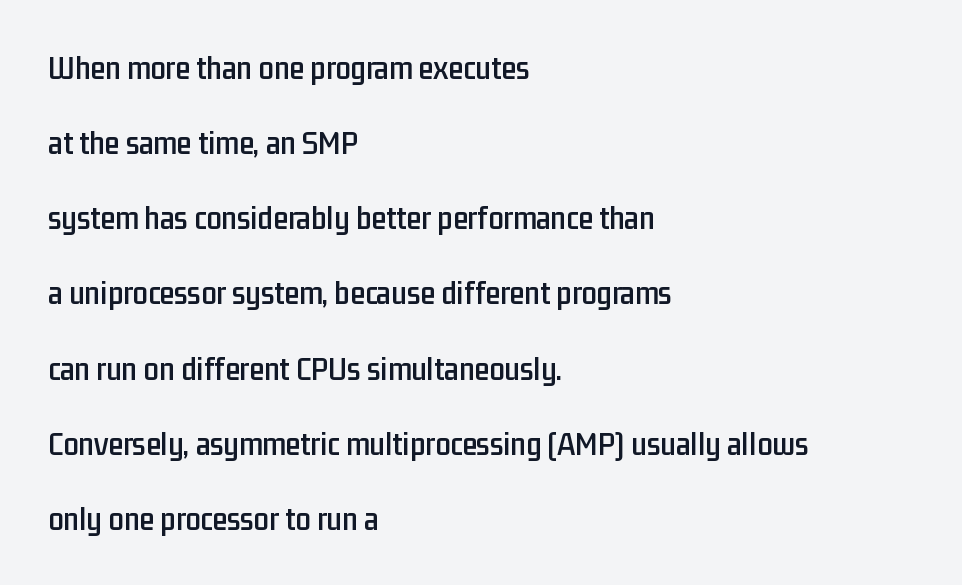
{"serif": "no", "italic": "no", "width": "condensed", "stroke_contrast": "low", "x_height": "medium", "monospaced": "no", "underline": "no", "align": "left", "line_spacing": "loose", "line_spacing_ratio": 2.21, "letter_spacing": "normal", "letter_spacing_em": 0.0, "glyph_px": 34}
